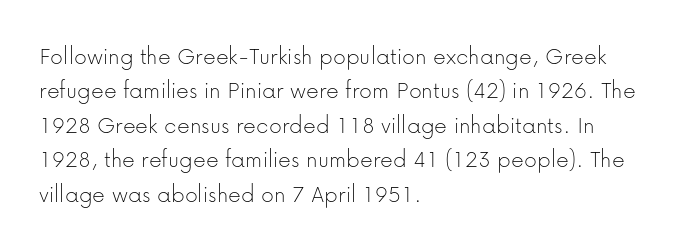
The image shows 25 px text type, upright; set left-aligned, normal line spacing (1.38x), normal letter spacing, not underlined.
